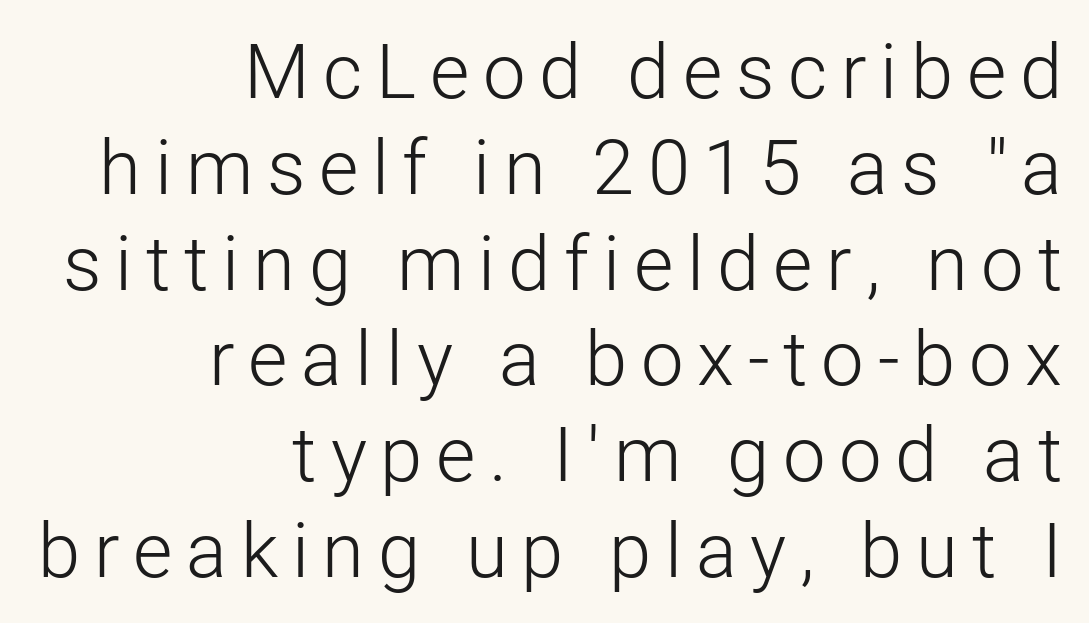
{"serif": "no", "italic": "no", "bold": "no", "weight": "light", "width": "normal", "stroke_contrast": "low", "x_height": "medium", "monospaced": "no", "underline": "no", "align": "right", "line_spacing": "normal", "line_spacing_ratio": 1.26, "glyph_px": 76}
